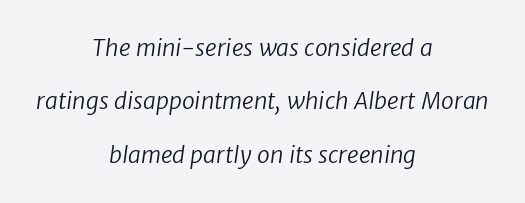
This reads as an unemphasized weight, regular at the heaviest. A centered setting, common on invitations and titles, is used for this passage. This block would shrink considerably if given ordinary leading; it's expanded now. How are the letters spaced? Ordinarily, with no added tracking. Nobody drew a line under any word here.
